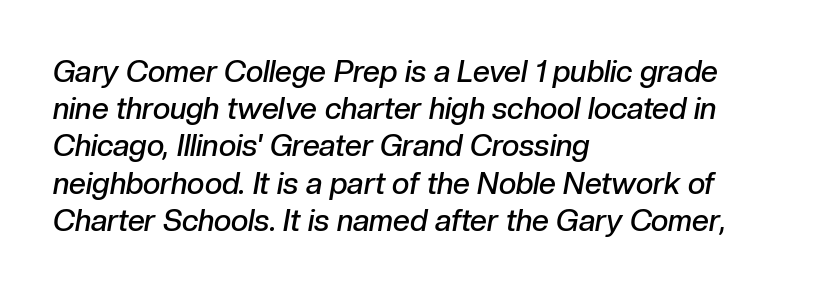
{"italic": "yes", "lean": "right", "slant_degrees": 10, "bold": "semi", "weight": "semibold", "width": "normal", "stroke_contrast": "low", "x_height": "medium", "monospaced": "no", "underline": "no", "align": "left", "line_spacing_ratio": 1.24, "letter_spacing": "normal", "letter_spacing_em": 0.0, "glyph_px": 30}
